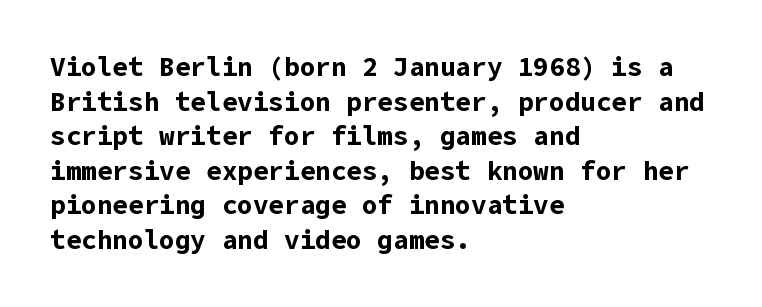
The image shows 26 px bold type, upright; set left-aligned, normal line spacing (1.33x), normal letter spacing, not underlined.
